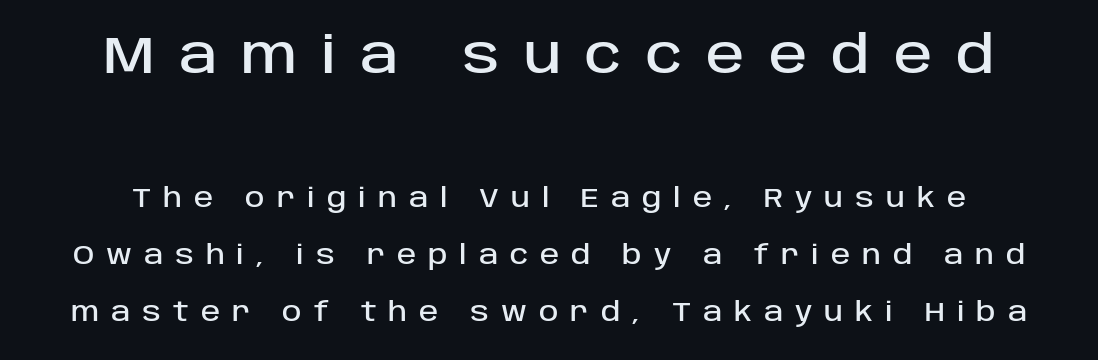
{"serif": "no", "italic": "no", "width": "normal", "stroke_contrast": "low", "x_height": "large", "monospaced": "no", "underline": "no", "line_spacing": "loose", "line_spacing_ratio": 2.19, "letter_spacing": "wide", "letter_spacing_em": 0.46, "larger_block": "first", "size_ratio": 2.0, "glyph_px": 52}
